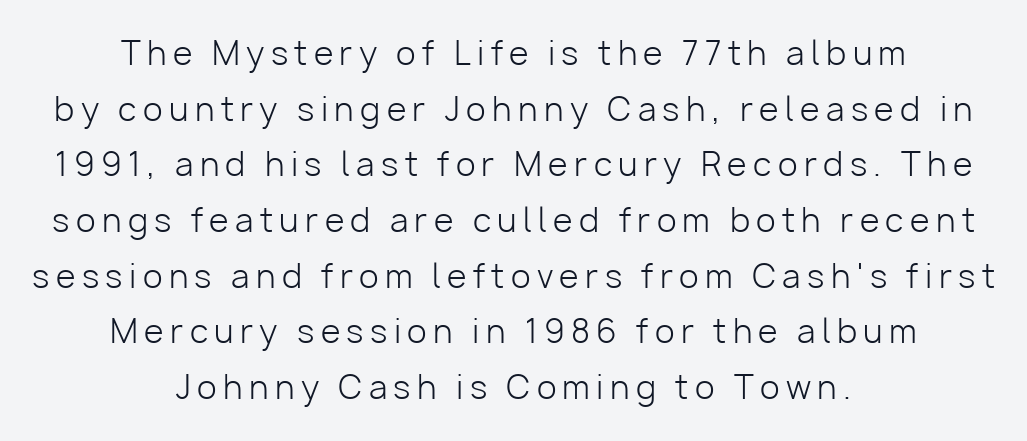
{"serif": "no", "italic": "no", "bold": "no", "weight": "light", "width": "normal", "stroke_contrast": "low", "x_height": "medium", "monospaced": "no", "underline": "no", "align": "center", "line_spacing_ratio": 1.74, "letter_spacing": "wide", "letter_spacing_em": 0.2, "glyph_px": 32}
